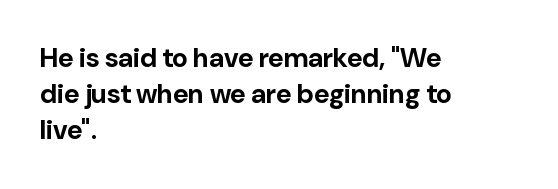
{"italic": "no", "bold": "yes", "underline": "no", "align": "left", "line_spacing": "normal", "line_spacing_ratio": 1.34, "letter_spacing": "normal", "letter_spacing_em": 0.0, "glyph_px": 27}
